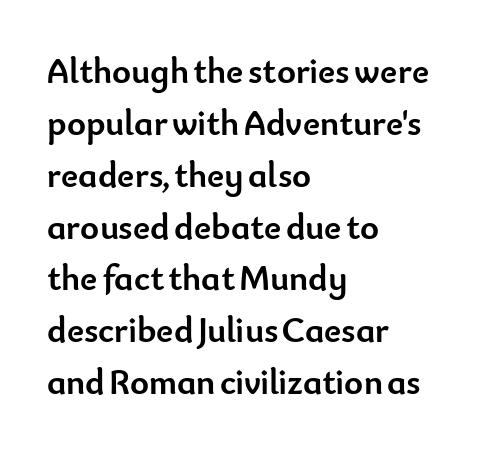
The image shows 36 px semibold sans-serif type, upright; set left-aligned, normal line spacing (1.44x), normal letter spacing, not underlined; low stroke contrast and a small x-height.
